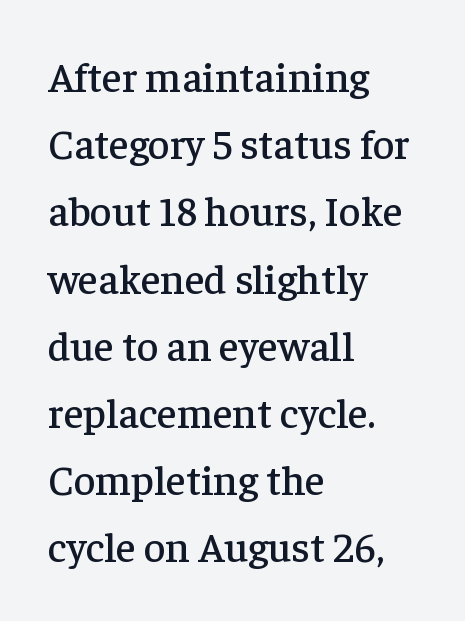
The image shows 42 px serif type, upright; set left-aligned, normal line spacing (1.6x), normal letter spacing, not underlined; low stroke contrast and a medium x-height.
